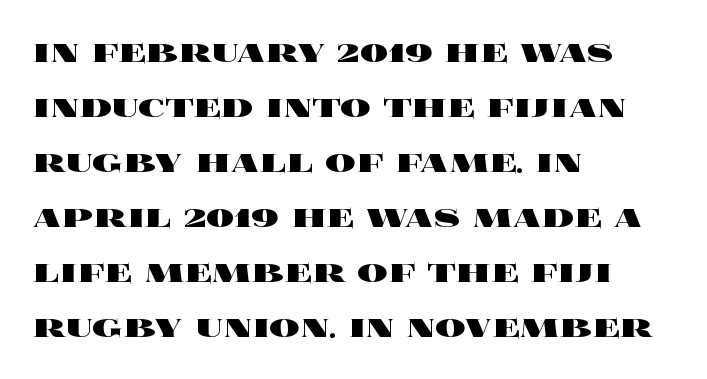
Every stem runs plumb, perpendicular to the baseline. Reading down the block, your eye returns to a fixed left position each line. Baseline-to-baseline distance is the conventional proportion of letter height. Nobody touched the tracking dial on this one. Notice how thick the strokes are: this is what a full bold looks like.
